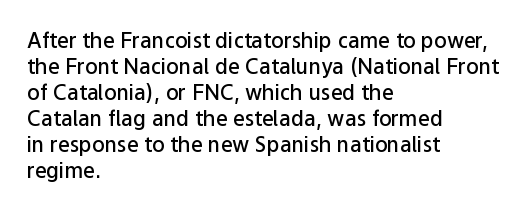
The image shows 21 px text type, upright; set left-aligned, line spacing 1.24x, normal letter spacing, not underlined.
